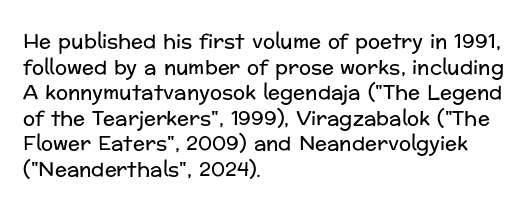
Q: Is the text bold? A: No.
Q: Is the text italic (slanted)? A: No, it is upright.
Q: Is the text underlined? A: No.
Q: How is the paragraph aligned? A: Left-aligned.
Q: Is the spacing between letters normal or unusually wide? A: Normal.
Q: Is the spacing between lines tight, normal or loose? A: Normal.
